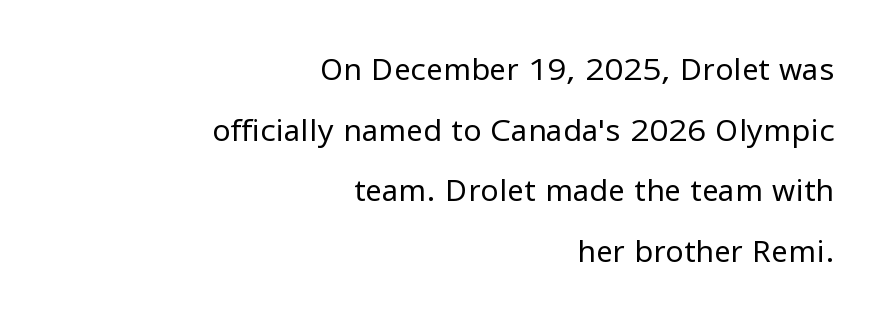
Q: Is the text bold? A: No.
Q: Is the text italic (slanted)? A: No, it is upright.
Q: Is the typeface a serif or a sans-serif typeface? A: Sans-serif.
Q: Is the text underlined? A: No.
Q: How is the paragraph aligned? A: Right-aligned.
Q: Is the spacing between letters normal or unusually wide? A: Normal.
Q: Is the spacing between lines tight, normal or loose? A: Loose.
Q: Width (condensed, normal, or wide)? A: Normal.
Q: Stroke contrast? A: Low.
Q: x-height? A: Medium.
Q: Monospaced? A: No.
